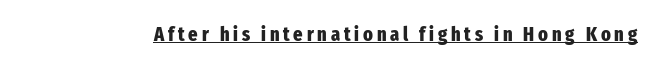
{"italic": "no", "bold": "yes", "underline": "yes", "glyph_px": 20}
